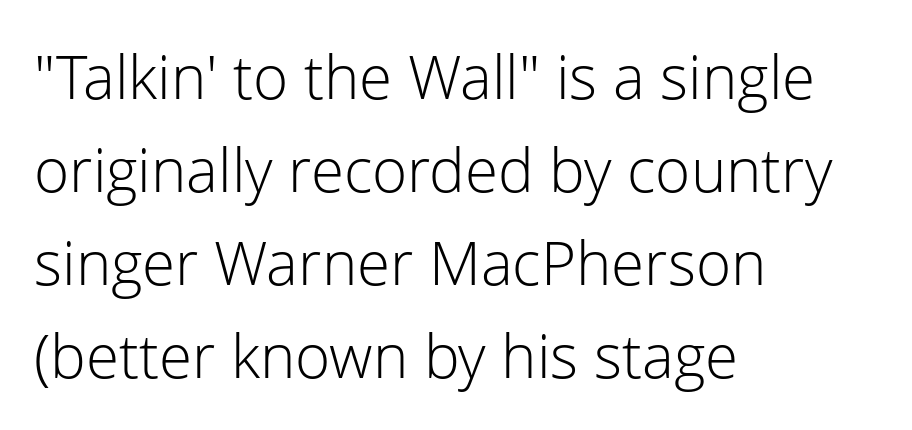
Are there feet on the stems? There aren't — it's a sans. The glyphs are unaccompanied by any horizontal stroke below them. The passage shown is typed in a proportional face where columns would drift. You could call the tracking neutral — neither tight nor loose. The lines in this sample share a left origin and differ only in where they stop. Do the letters lean? They stand straight.
